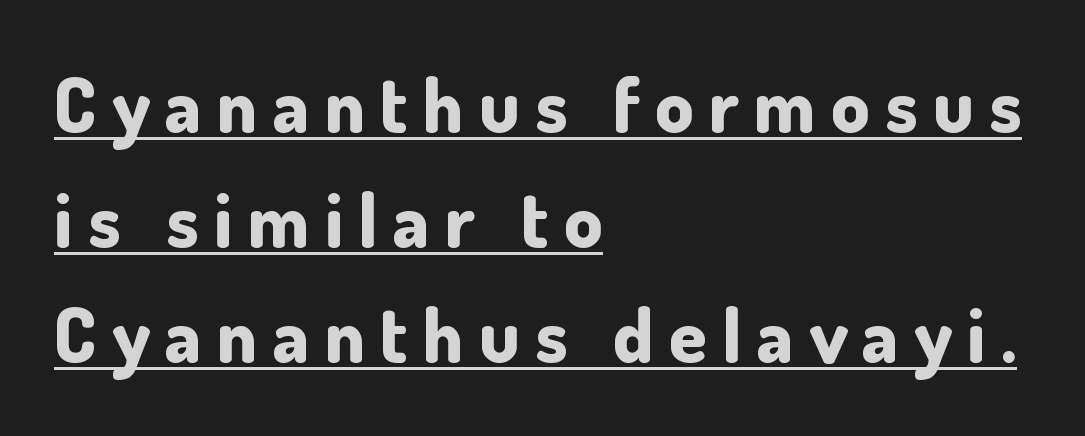
{"serif": "no", "italic": "no", "bold": "yes", "weight": "bold", "width": "normal", "stroke_contrast": "low", "x_height": "small", "monospaced": "no", "underline": "yes", "align": "left", "line_spacing": "normal", "line_spacing_ratio": 1.51, "letter_spacing": "wide", "letter_spacing_em": 0.2, "glyph_px": 76}
